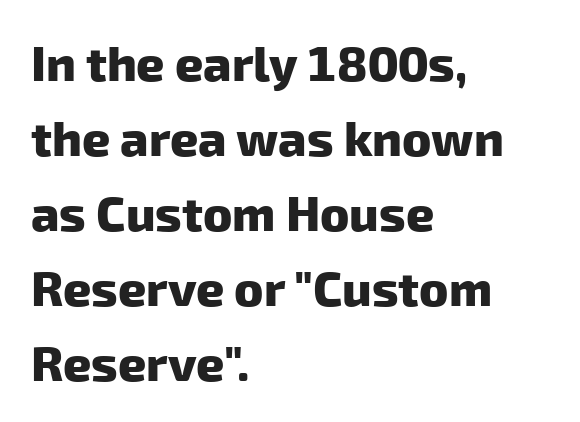
{"serif": "no", "bold": "yes", "weight": "heavy", "width": "normal", "stroke_contrast": "low", "x_height": "medium", "monospaced": "no", "underline": "no", "align": "left", "line_spacing": "normal", "line_spacing_ratio": 1.53, "letter_spacing": "normal", "letter_spacing_em": 0.0, "glyph_px": 49}
